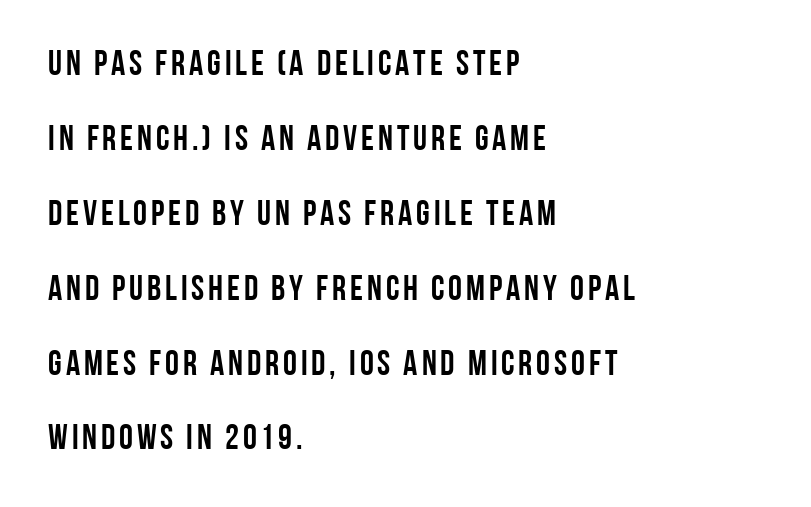
{"serif": "no", "italic": "no", "width": "condensed", "stroke_contrast": "low", "x_height": "large", "monospaced": "no", "underline": "no", "align": "left", "line_spacing": "loose", "line_spacing_ratio": 2.14, "glyph_px": 35}
